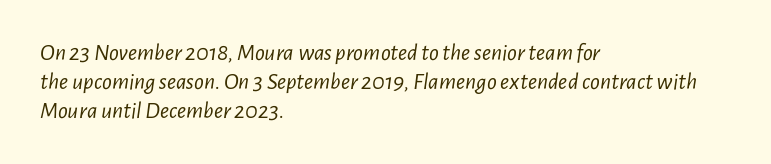
The image shows 24 px text type, italic (leaning right); set left-aligned, line spacing 1.21x, normal letter spacing, not underlined.
